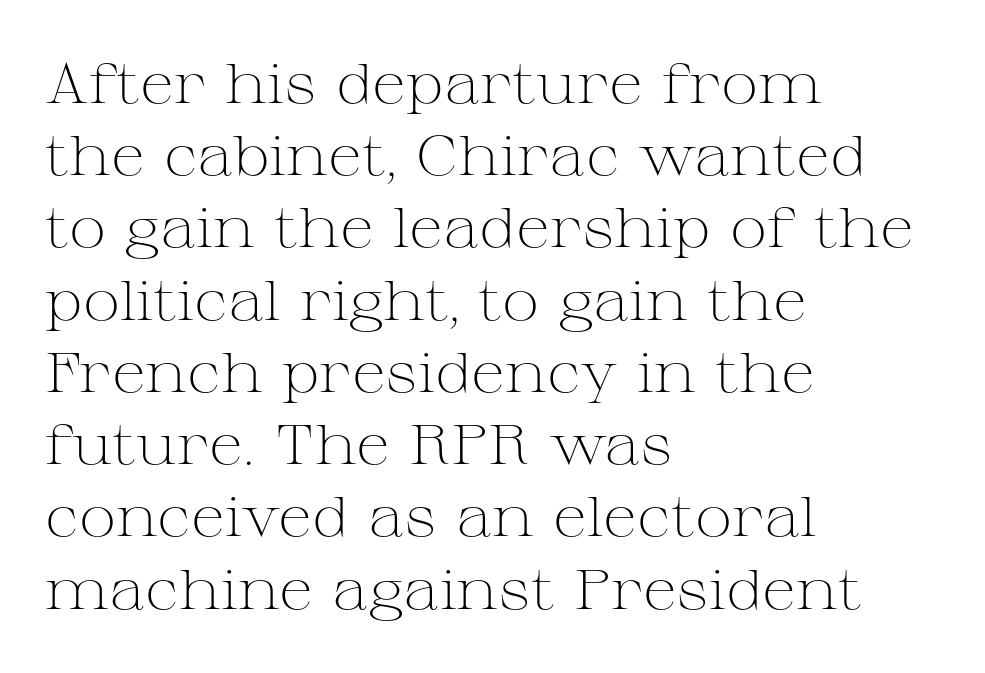
Unmarked baselines from the first word to the last. Baseline-to-baseline distance is the conventional proportion of letter height. Style check: upright. The face used here is proportionally spaced, like ordinary book or web type. Letter spacing: default. Typographically, this falls in the serif category.
